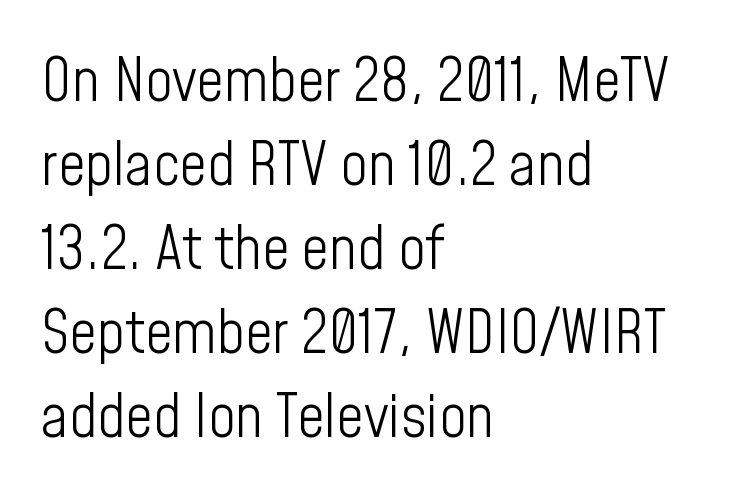
The image shows 60 px light, condensed sans-serif type, upright; set left-aligned, normal line spacing (1.4x), normal letter spacing, not underlined; low stroke contrast and a medium x-height.
